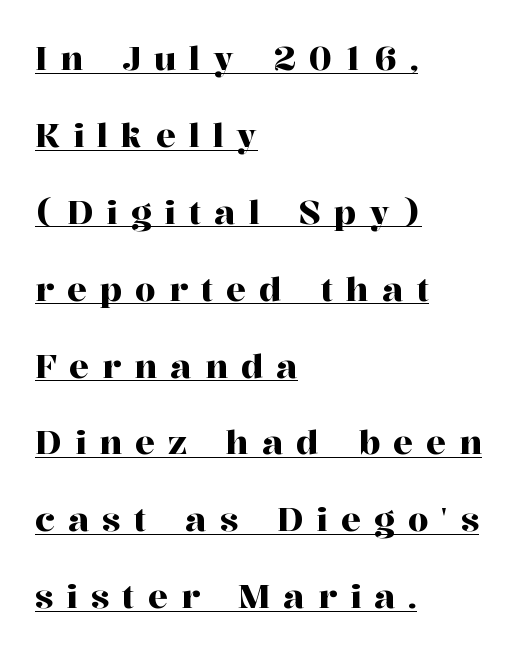
Q: Is the text italic (slanted)? A: No, it is upright.
Q: Is the typeface a serif or a sans-serif typeface? A: Serif.
Q: Is the text underlined? A: Yes.
Q: How is the paragraph aligned? A: Left-aligned.
Q: Is the spacing between letters normal or unusually wide? A: Unusually wide.
Q: Is the spacing between lines tight, normal or loose? A: Loose.
Q: Width (condensed, normal, or wide)? A: Normal.
Q: Stroke contrast? A: High.
Q: x-height? A: Medium.
Q: Monospaced? A: No.
